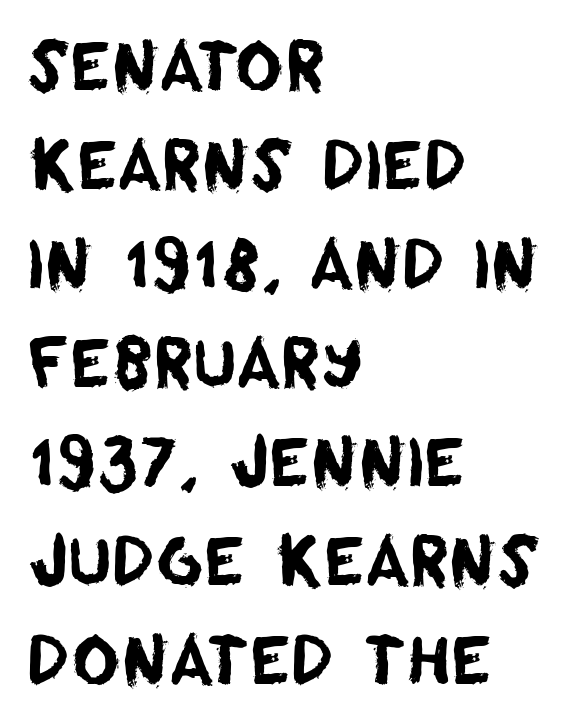
These lines sit exactly where default settings would place them. The space beneath each line is pristine and unruled. Look at the bottom of the vertical strokes: they stop flat, with no serifs. A typesetter would call this proportional, since set widths differ per character. The letterforms sit shoulder to shoulder at normal distance.
